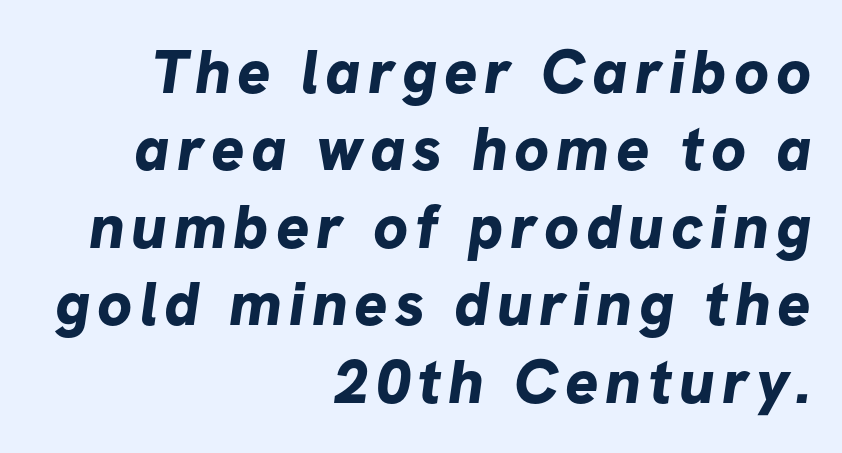
Q: Is the text bold? A: Yes.
Q: Is the typeface a serif or a sans-serif typeface? A: Sans-serif.
Q: Is the text underlined? A: No.
Q: How is the paragraph aligned? A: Right-aligned.
Q: Is the spacing between lines tight, normal or loose? A: Normal.
Q: Width (condensed, normal, or wide)? A: Normal.
Q: Stroke contrast? A: Low.
Q: x-height? A: Medium.
Q: Monospaced? A: No.
